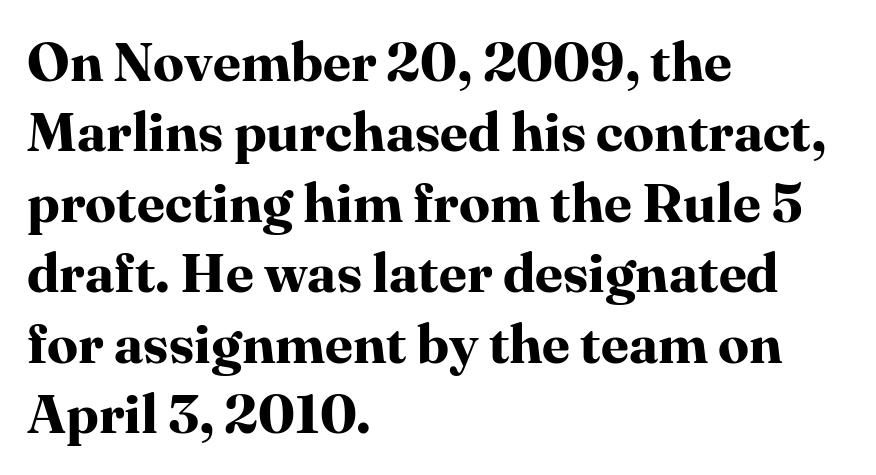
{"serif": "yes", "italic": "no", "bold": "yes", "weight": "bold", "width": "normal", "stroke_contrast": "high", "x_height": "medium", "monospaced": "no", "underline": "no", "align": "left", "line_spacing": "normal", "line_spacing_ratio": 1.28, "letter_spacing": "normal", "letter_spacing_em": 0.0, "glyph_px": 55}
